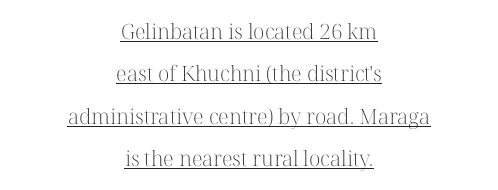
Q: Is the text bold? A: No.
Q: Is the text italic (slanted)? A: No, it is upright.
Q: Is the text underlined? A: Yes.
Q: How is the paragraph aligned? A: Centered.
Q: Is the spacing between letters normal or unusually wide? A: Normal.
Q: Is the spacing between lines tight, normal or loose? A: Loose.
